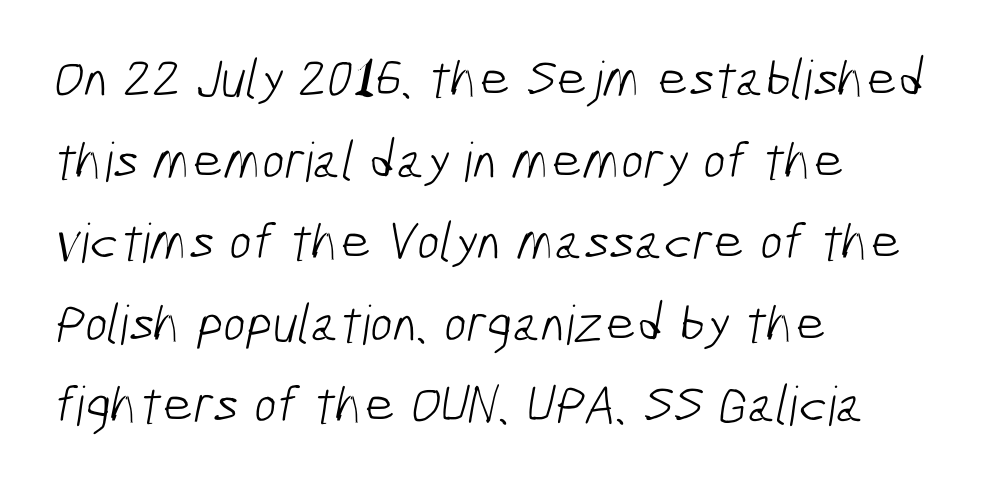
Q: Is the text bold? A: No.
Q: Is the typeface a serif or a sans-serif typeface? A: Sans-serif.
Q: Is the text underlined? A: No.
Q: How is the paragraph aligned? A: Left-aligned.
Q: Is the spacing between letters normal or unusually wide? A: Normal.
Q: Is the spacing between lines tight, normal or loose? A: Normal.
Q: Width (condensed, normal, or wide)? A: Condensed.
Q: Stroke contrast? A: Low.
Q: x-height? A: Medium.
Q: Monospaced? A: No.
